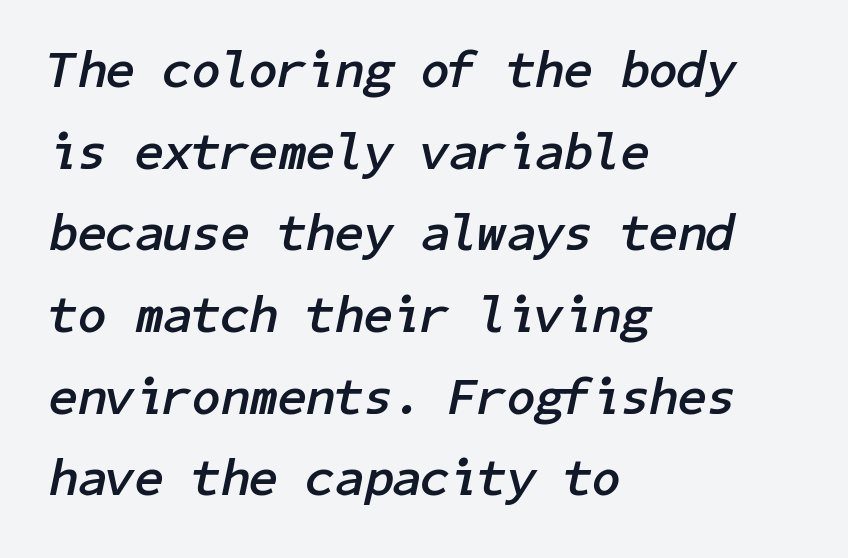
Every letter is thick-stroked: bold, no question. These lines keep a tight, regular rhythm from letter to letter. Regular leading. The axis of the letterforms is tilted away from vertical. This sample is left-justified, so line endings fall wherever the words run out. Letters rest on an invisible, unmarked baseline.
